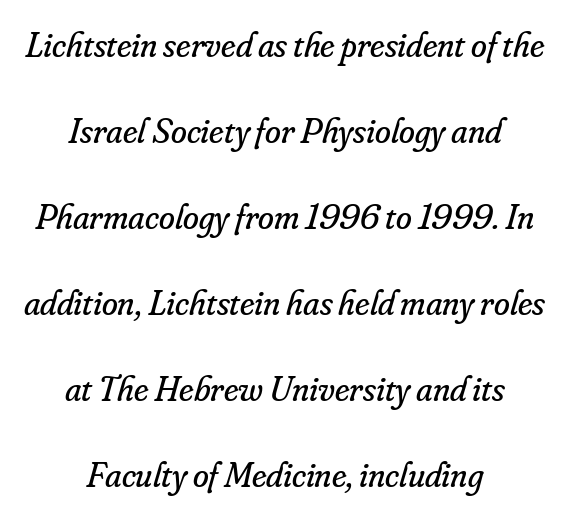
Q: Is the text bold? A: No.
Q: Is the text italic (slanted)? A: Yes, it leans right by about 16 degrees.
Q: Is the typeface a serif or a sans-serif typeface? A: Serif.
Q: Is the text underlined? A: No.
Q: How is the paragraph aligned? A: Centered.
Q: Is the spacing between letters normal or unusually wide? A: Normal.
Q: Is the spacing between lines tight, normal or loose? A: Loose.
Q: Width (condensed, normal, or wide)? A: Normal.
Q: Stroke contrast? A: Low.
Q: x-height? A: Small.
Q: Monospaced? A: No.
